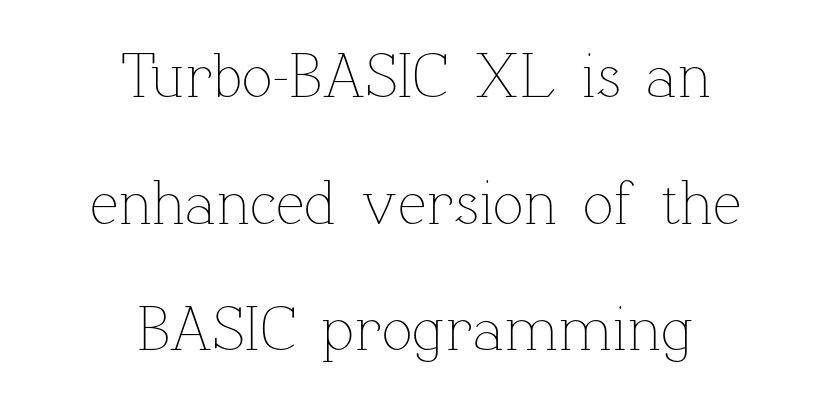
Q: Is the text bold? A: No.
Q: Is the text italic (slanted)? A: No, it is upright.
Q: Is the text underlined? A: No.
Q: How is the paragraph aligned? A: Centered.
Q: Is the spacing between letters normal or unusually wide? A: Normal.
Q: Is the spacing between lines tight, normal or loose? A: Loose.
Q: Width (condensed, normal, or wide)? A: Normal.
Q: Stroke contrast? A: Low.
Q: x-height? A: Medium.
Q: Monospaced? A: No.
